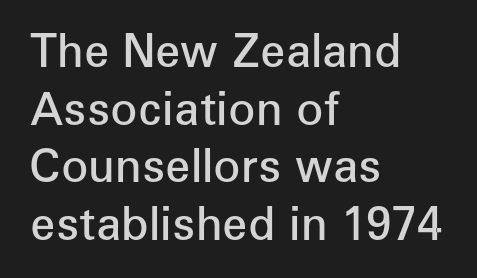
Q: Is the text bold? A: Semi-bold.
Q: Is the text italic (slanted)? A: No, it is upright.
Q: Is the typeface a serif or a sans-serif typeface? A: Sans-serif.
Q: Is the text underlined? A: No.
Q: How is the paragraph aligned? A: Left-aligned.
Q: Is the spacing between letters normal or unusually wide? A: Normal.
Q: Is the spacing between lines tight, normal or loose? A: Normal.
Q: Width (condensed, normal, or wide)? A: Normal.
Q: Stroke contrast? A: Low.
Q: x-height? A: Medium.
Q: Monospaced? A: No.
